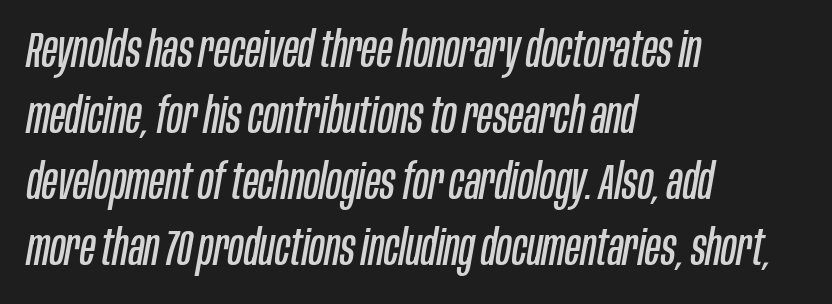
The image shows 50 px regular-weight, condensed type, italic (leaning right); set left-aligned, normal line spacing (1.32x), normal letter spacing, not underlined; low stroke contrast and a large x-height.
